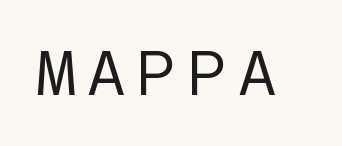
Q: Is the text bold? A: No.
Q: Is the text italic (slanted)? A: No, it is upright.
Q: Is the typeface a serif or a sans-serif typeface? A: Sans-serif.
Q: Is the text underlined? A: No.
Q: Width (condensed, normal, or wide)? A: Normal.
Q: Stroke contrast? A: Low.
Q: x-height? A: Large.
